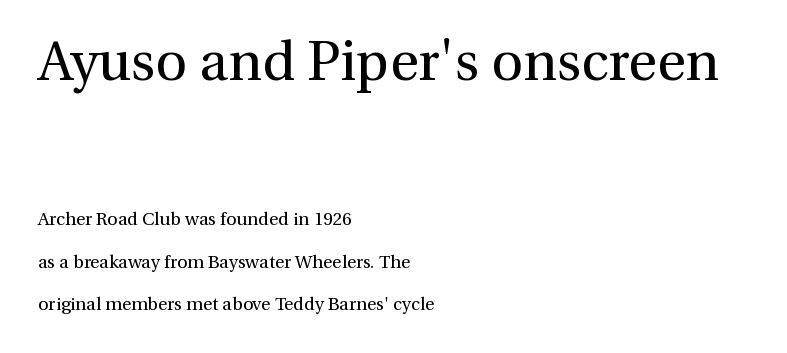
The image shows 55 px regular-weight serif type, upright; set left-aligned, loose line spacing (2.35x), normal letter spacing, not underlined; the first (top) block is 3.06x larger; medium stroke contrast and a medium x-height.
